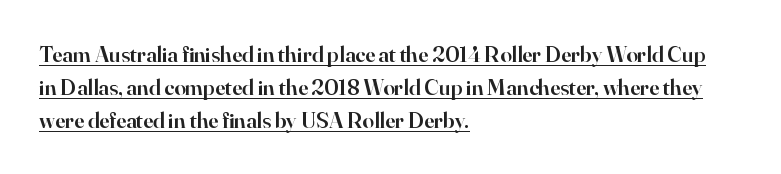
{"italic": "no", "bold": "semi", "underline": "yes", "align": "left", "line_spacing": "normal", "line_spacing_ratio": 1.44, "letter_spacing": "normal", "letter_spacing_em": 0.0, "glyph_px": 23}
